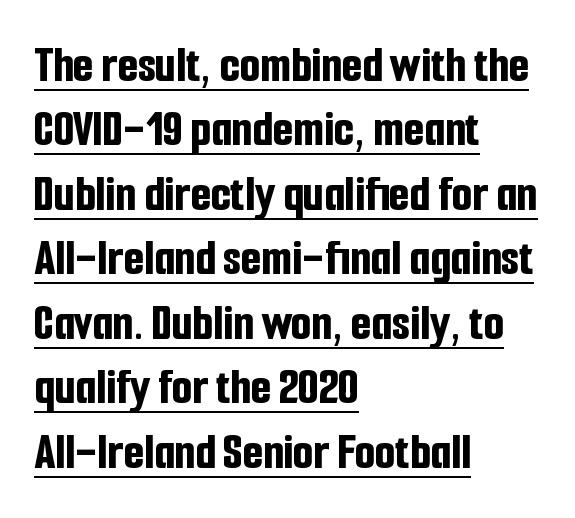
Q: Is the text bold? A: Yes.
Q: Is the text italic (slanted)? A: No, it is upright.
Q: Is the typeface a serif or a sans-serif typeface? A: Sans-serif.
Q: Is the text underlined? A: Yes.
Q: How is the paragraph aligned? A: Left-aligned.
Q: Is the spacing between letters normal or unusually wide? A: Normal.
Q: Width (condensed, normal, or wide)? A: Condensed.
Q: Stroke contrast? A: Low.
Q: x-height? A: Medium.
Q: Monospaced? A: No.
